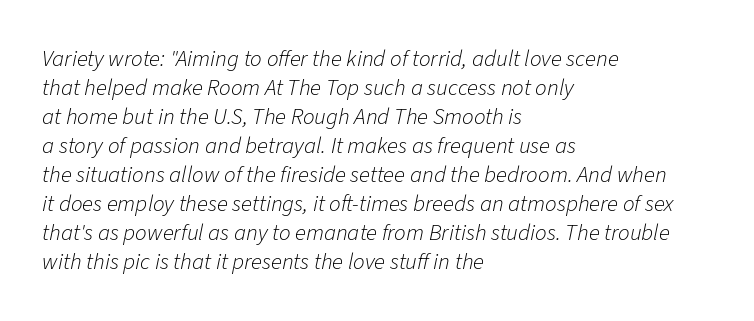
Q: Is the text bold? A: No.
Q: Is the text italic (slanted)? A: Yes, it leans right by about 11 degrees.
Q: Is the text underlined? A: No.
Q: How is the paragraph aligned? A: Left-aligned.
Q: Is the spacing between letters normal or unusually wide? A: Normal.
Q: Is the spacing between lines tight, normal or loose? A: Normal.
